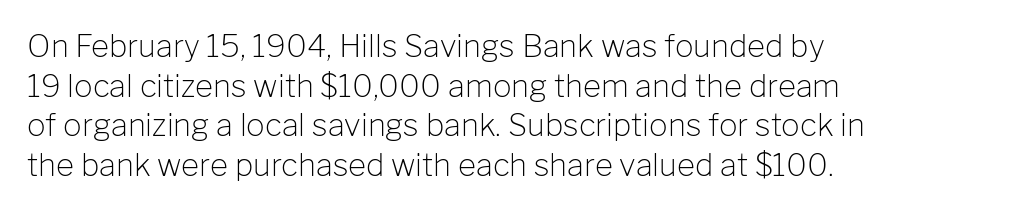
Unbolded letterforms with no extra heft. Each line starts at the same left margin while the right side varies. Line spacing here is normal. Stroke terminals: plain, sans-serif.
